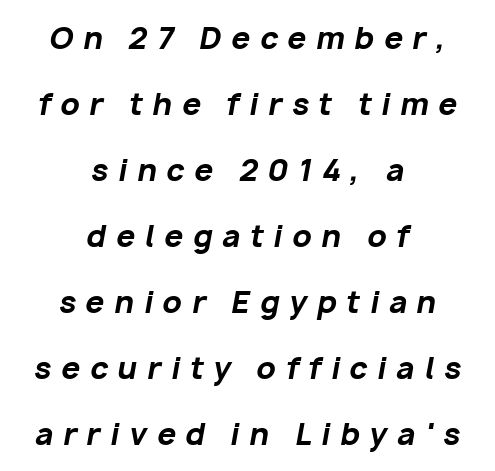
The glyphs are unaccompanied by any horizontal stroke below them. Do the characters align in a grid? No, the font is proportional. Set as a true bold cut, around the 700 mark. Layout note: lines centered. Regarding leading, the lines here are spaced well apart. The typography opts for an oblique posture over an upright one.
